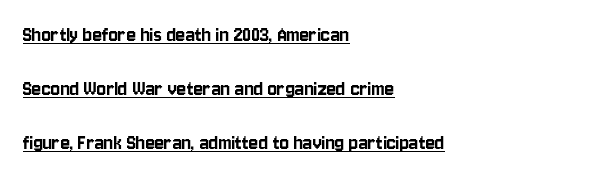
{"italic": "no", "underline": "yes", "align": "left", "line_spacing": "loose", "line_spacing_ratio": 2.46, "letter_spacing": "normal", "letter_spacing_em": 0.0, "glyph_px": 22}
